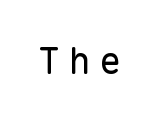
{"serif": "no", "italic": "no", "bold": "no", "weight": "regular", "width": "normal", "stroke_contrast": "low", "x_height": "medium", "monospaced": "yes", "underline": "no", "letter_spacing": "wide", "letter_spacing_em": 0.22, "glyph_px": 37}
